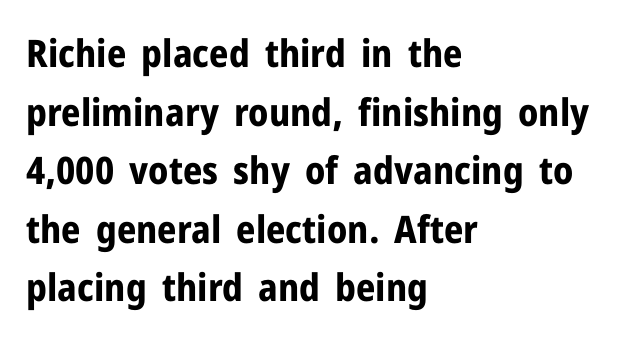
Q: Is the text bold? A: Yes.
Q: Is the text italic (slanted)? A: No, it is upright.
Q: Is the typeface a serif or a sans-serif typeface? A: Sans-serif.
Q: Is the text underlined? A: No.
Q: How is the paragraph aligned? A: Left-aligned.
Q: Is the spacing between letters normal or unusually wide? A: Normal.
Q: Is the spacing between lines tight, normal or loose? A: Normal.
Q: Width (condensed, normal, or wide)? A: Normal.
Q: Stroke contrast? A: Low.
Q: x-height? A: Medium.
Q: Monospaced? A: No.
